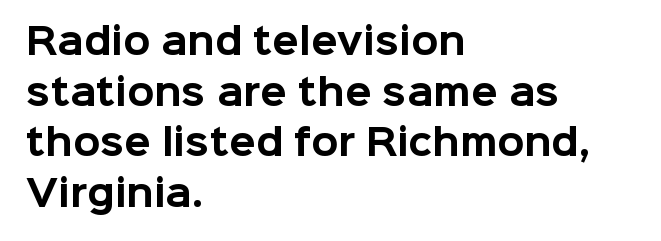
Between one letter and the next there's only the usual sliver of space. A roman cut, with each character standing at attention. The zone under the glyphs is completely vacant. Does the weight exceed regular? Yes, all the way to bold. Layout note: lines flush left. Each letter's strokes conclude bluntly, with no projecting serifs.
